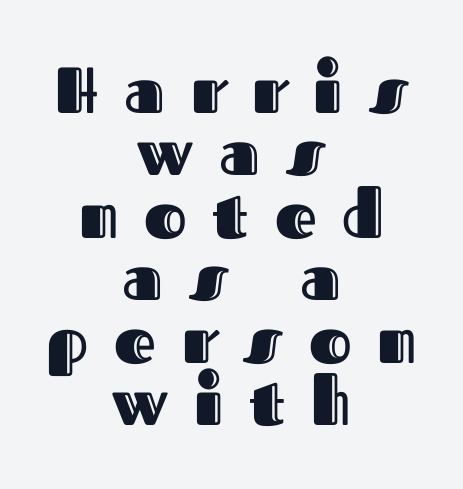
Is there any slant? The stems are plumb. Interline gaps are noticeably narrow in this sample. Letter spacing: wide. The whitespace from short lines is split evenly between both sides.
